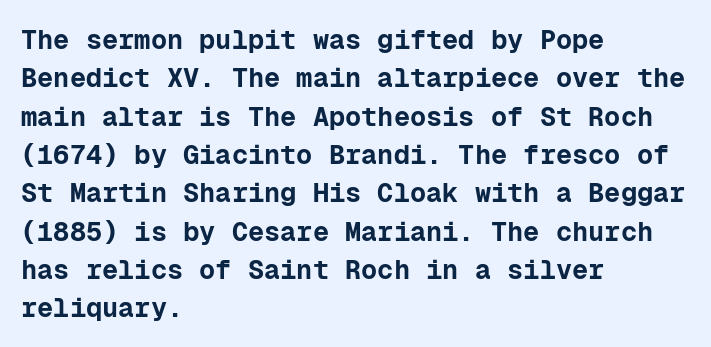
Q: Is the text bold? A: Yes.
Q: Is the text italic (slanted)? A: No, it is upright.
Q: Is the text underlined? A: No.
Q: How is the paragraph aligned? A: Left-aligned.
Q: Is the spacing between letters normal or unusually wide? A: Normal.
Q: Is the spacing between lines tight, normal or loose? A: Normal.
